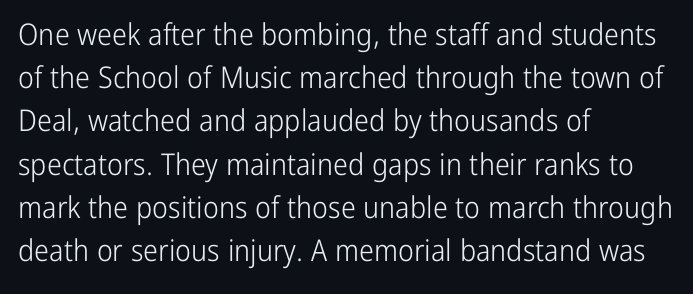
{"serif": "no", "italic": "no", "bold": "no", "weight": "light", "width": "condensed", "stroke_contrast": "low", "x_height": "medium", "monospaced": "no", "underline": "no", "align": "left", "line_spacing": "normal", "line_spacing_ratio": 1.44, "letter_spacing": "normal", "letter_spacing_em": 0.0, "glyph_px": 30}
